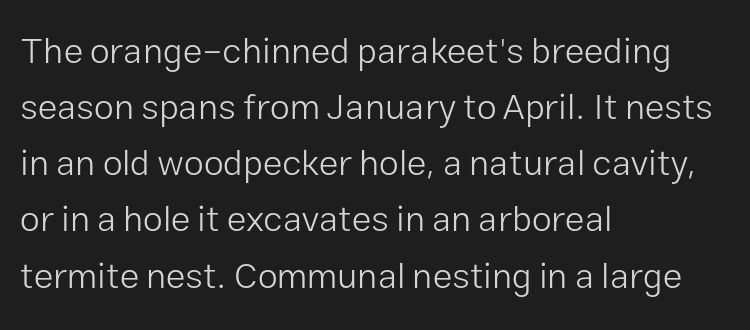
Q: Is the text bold? A: No.
Q: Is the text italic (slanted)? A: No, it is upright.
Q: Is the typeface a serif or a sans-serif typeface? A: Sans-serif.
Q: Is the text underlined? A: No.
Q: How is the paragraph aligned? A: Left-aligned.
Q: Is the spacing between letters normal or unusually wide? A: Normal.
Q: Is the spacing between lines tight, normal or loose? A: Normal.
Q: Width (condensed, normal, or wide)? A: Normal.
Q: Stroke contrast? A: Low.
Q: x-height? A: Medium.
Q: Monospaced? A: No.
